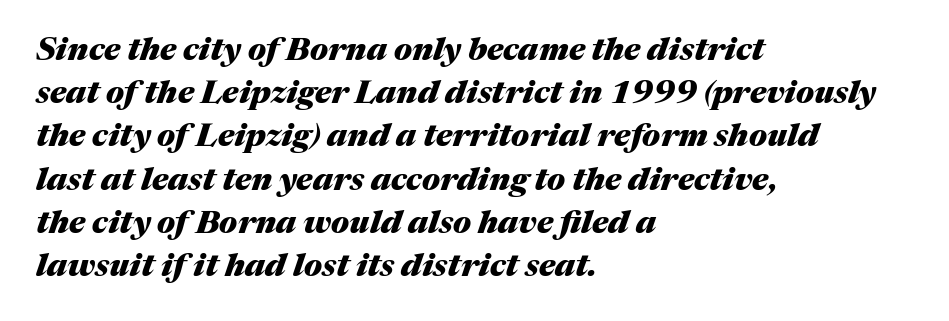
Q: Is the text bold? A: Yes.
Q: Is the text italic (slanted)? A: Yes, it leans right by about 17 degrees.
Q: Is the text underlined? A: No.
Q: How is the paragraph aligned? A: Left-aligned.
Q: Is the spacing between letters normal or unusually wide? A: Normal.
Q: Is the spacing between lines tight, normal or loose? A: Normal.
Q: Width (condensed, normal, or wide)? A: Normal.
Q: Stroke contrast? A: Medium.
Q: x-height? A: Medium.
Q: Monospaced? A: No.
